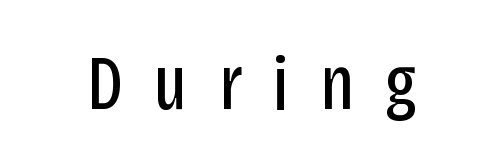
Q: Is the text bold? A: No.
Q: Is the text italic (slanted)? A: No, it is upright.
Q: Is the typeface a serif or a sans-serif typeface? A: Sans-serif.
Q: Is the text underlined? A: No.
Q: Is the spacing between letters normal or unusually wide? A: Unusually wide.
Q: Width (condensed, normal, or wide)? A: Condensed.
Q: Stroke contrast? A: Low.
Q: x-height? A: Large.
Q: Monospaced? A: No.
